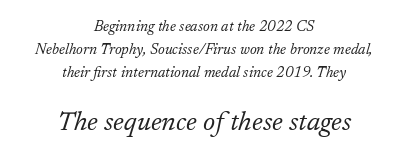
In CSS terms this would be text-align: center. A clean baseline with only descenders dipping below it. Is the letter spacing exaggerated? No — it looks like the ordinary default. The passage shown stacks its lines at a standard gap. The emphasis by scale lands on block number two, below. You can tell it's italic because the verticals aren't actually vertical.
